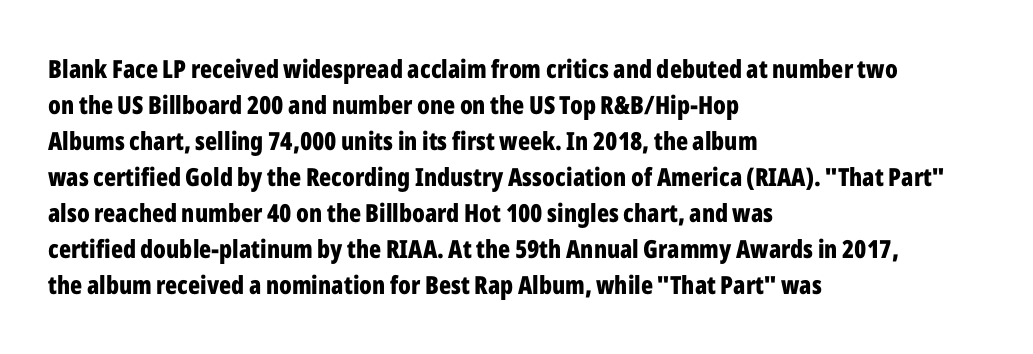
Nope, not italic — everything's standing straight. A normal amount of white space separates one row of letters from the next. Pretty heavy lettering here — definitely bold. Line starts are locked; line ends wander. Tracking here is standard; glyphs follow each other at the usual distance. Decoration check: the copy has no underline.
